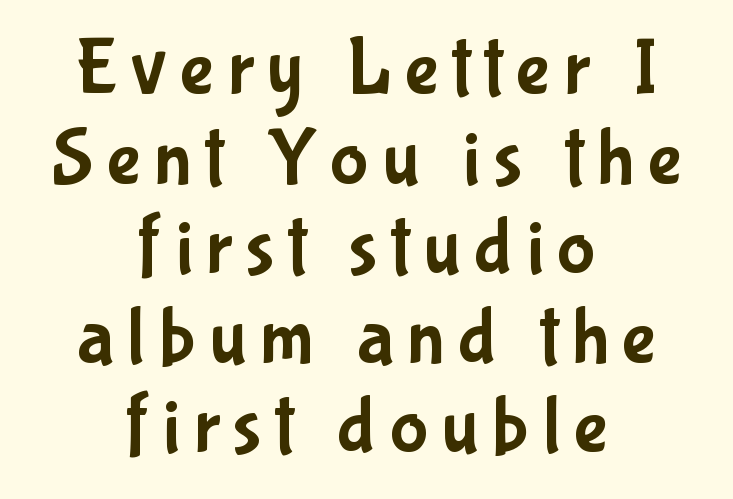
{"serif": "no", "italic": "no", "width": "condensed", "stroke_contrast": "low", "x_height": "medium", "monospaced": "no", "underline": "no", "align": "center", "line_spacing": "tight", "line_spacing_ratio": 1.12, "glyph_px": 80}
